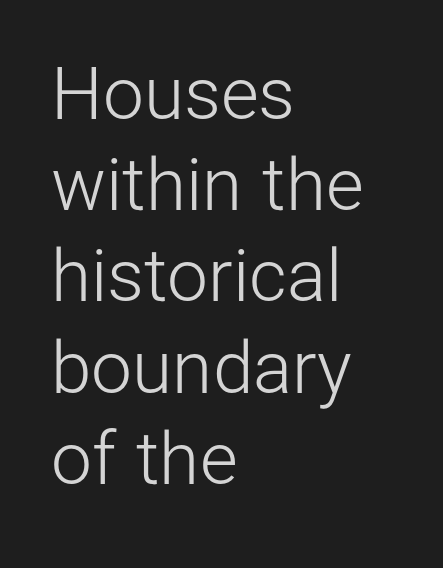
Nope, not italic — everything's standing straight. This is sans-serif lettering, the kind often seen on screens and signage. The words here are not underlined. This sample has the flowing, uneven cadence of proportional lettering.
